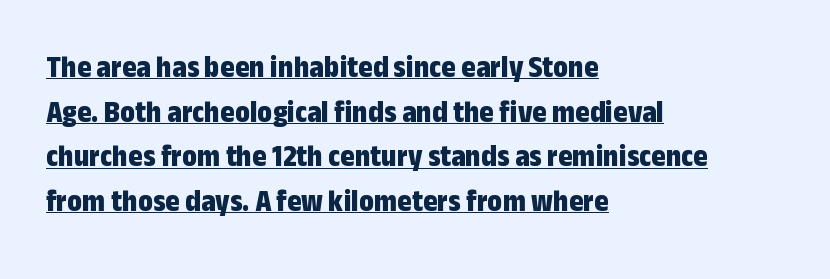
Q: Is the text bold? A: Yes.
Q: Is the text italic (slanted)? A: No, it is upright.
Q: Is the typeface a serif or a sans-serif typeface? A: Sans-serif.
Q: Is the text underlined? A: Yes.
Q: How is the paragraph aligned? A: Left-aligned.
Q: Is the spacing between letters normal or unusually wide? A: Normal.
Q: Is the spacing between lines tight, normal or loose? A: Normal.
Q: Width (condensed, normal, or wide)? A: Condensed.
Q: Stroke contrast? A: Low.
Q: x-height? A: Medium.
Q: Monospaced? A: No.
